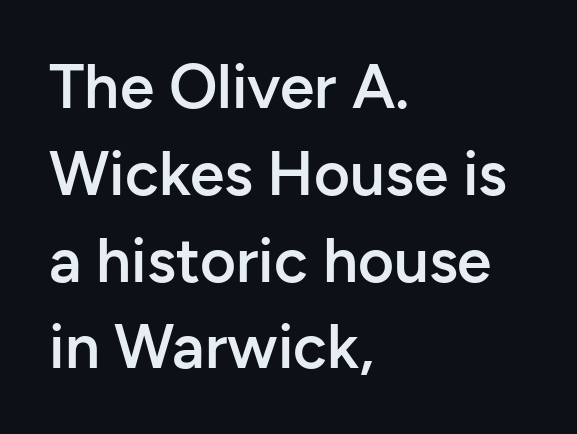
{"serif": "no", "italic": "no", "bold": "semi", "weight": "semibold", "width": "normal", "stroke_contrast": "low", "x_height": "medium", "monospaced": "no", "underline": "no", "align": "left", "line_spacing": "normal", "line_spacing_ratio": 1.4, "letter_spacing": "normal", "letter_spacing_em": 0.0, "glyph_px": 62}
